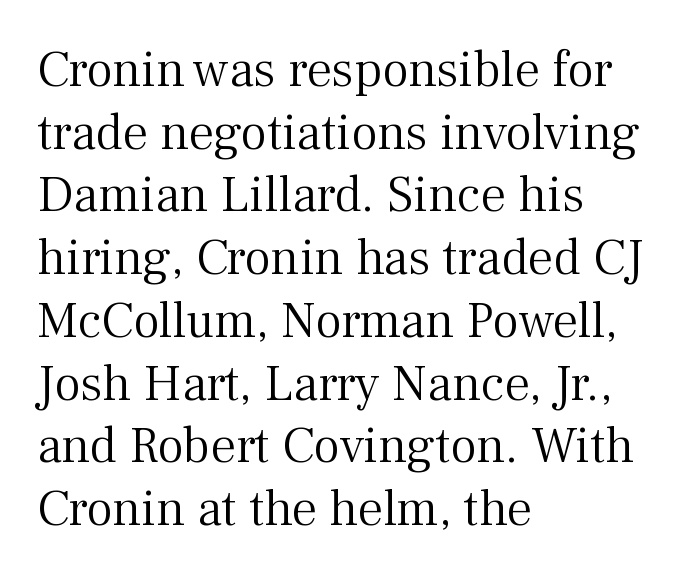
The image shows 51 px light serif type, upright; set left-aligned, line spacing 1.23x, normal letter spacing, not underlined; medium stroke contrast and a medium x-height.
